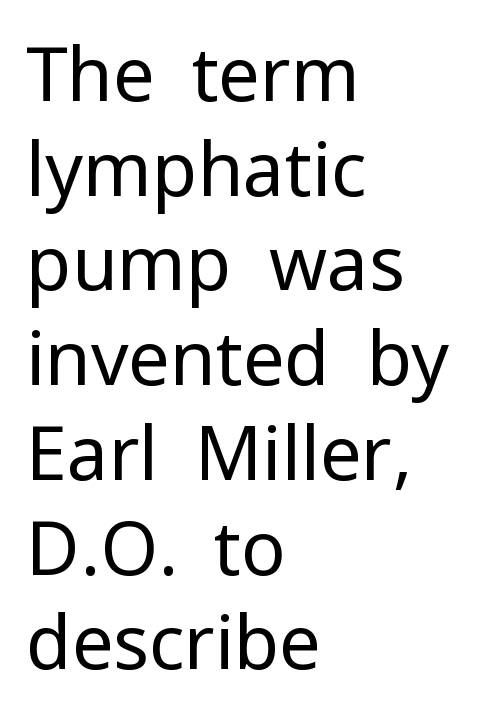
{"serif": "no", "italic": "no", "bold": "no", "weight": "regular", "width": "normal", "stroke_contrast": "low", "x_height": "medium", "monospaced": "no", "underline": "no", "align": "left", "line_spacing": "normal", "line_spacing_ratio": 1.28, "letter_spacing": "normal", "letter_spacing_em": 0.0, "glyph_px": 74}
